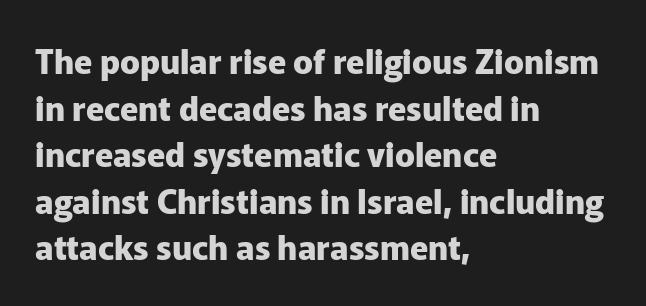
Glance below the letters and you will spot only blank space. Typeset ragged right — the left edge is the straight one. Here the glyphs are tracked normally, forming tight word shapes. The glyphs in this specimen are sans serif. Strong, thick strokes mark this as bold type.
